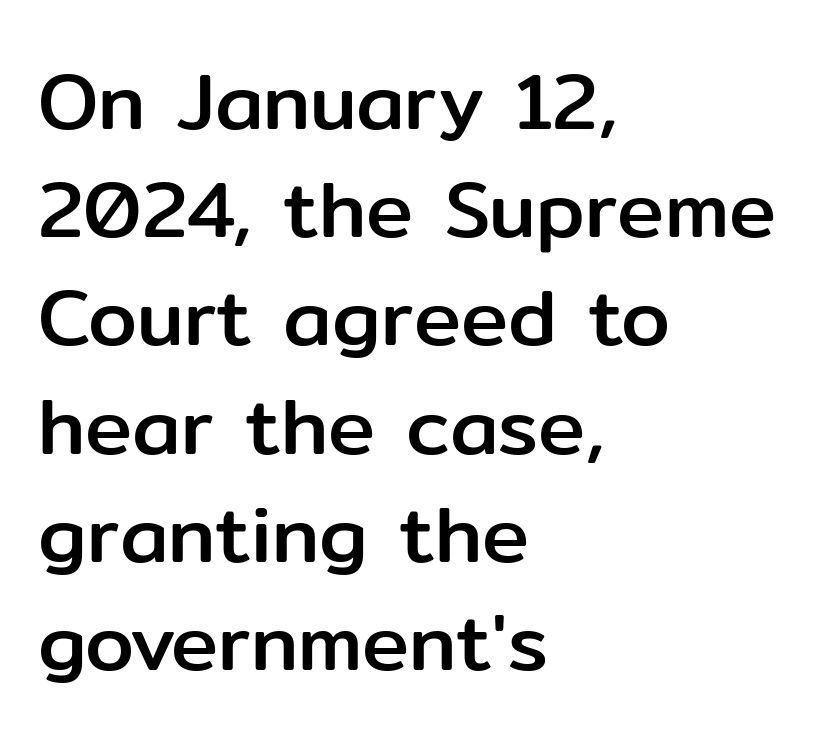
The face used here is proportionally spaced, like ordinary book or web type. Tall strokes in this sample are plumb rather than angled. Leftover space on each line is placed entirely after the last word. Successive baselines arrive at the customary interval. Serif or sans? Sans — the stroke terminals are bare.
